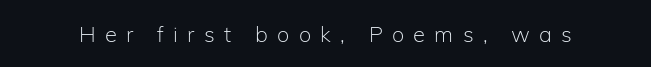
Q: Is the text bold? A: No.
Q: Is the text italic (slanted)? A: No, it is upright.
Q: Is the text underlined? A: No.
Q: Is the spacing between letters normal or unusually wide? A: Unusually wide.
